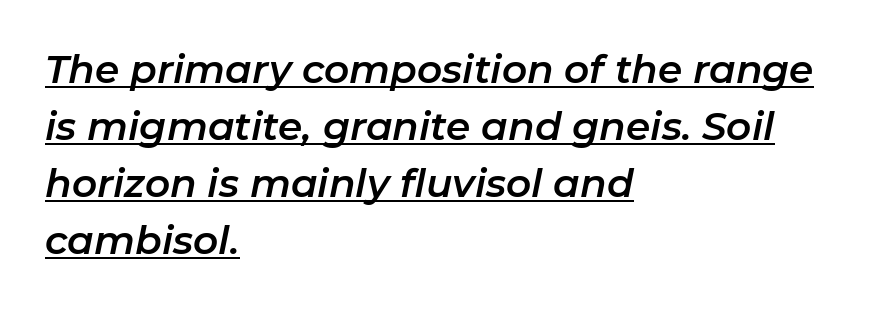
{"italic": "yes", "lean": "right", "slant_degrees": 11, "width": "normal", "stroke_contrast": "low", "x_height": "medium", "monospaced": "no", "underline": "yes", "align": "left", "line_spacing": "normal", "line_spacing_ratio": 1.46, "letter_spacing": "normal", "letter_spacing_em": 0.0, "glyph_px": 39}
